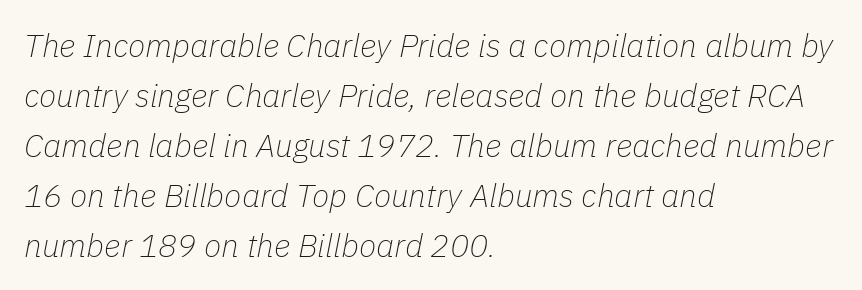
The passage shown is typed in a proportional face where columns would drift. Summary of weight: not heavy and not bold. The line-height multiplier appears to be the usual default. Unmarked baselines from the first word to the last.
